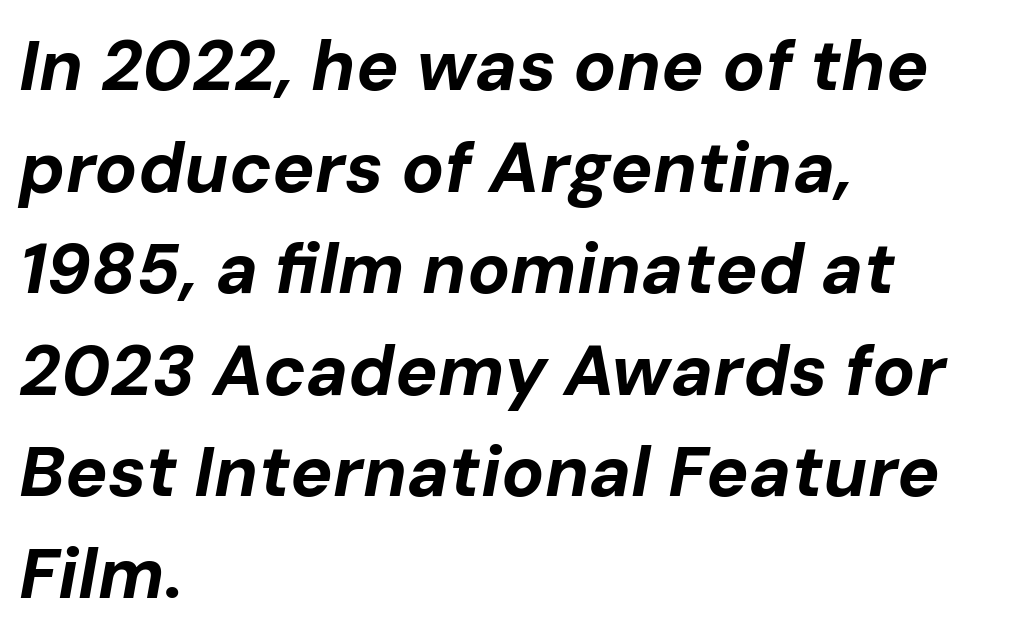
The image shows 71 px bold type, italic (leaning right); set left-aligned, normal line spacing (1.43x), normal letter spacing, not underlined; low stroke contrast and a medium x-height.
